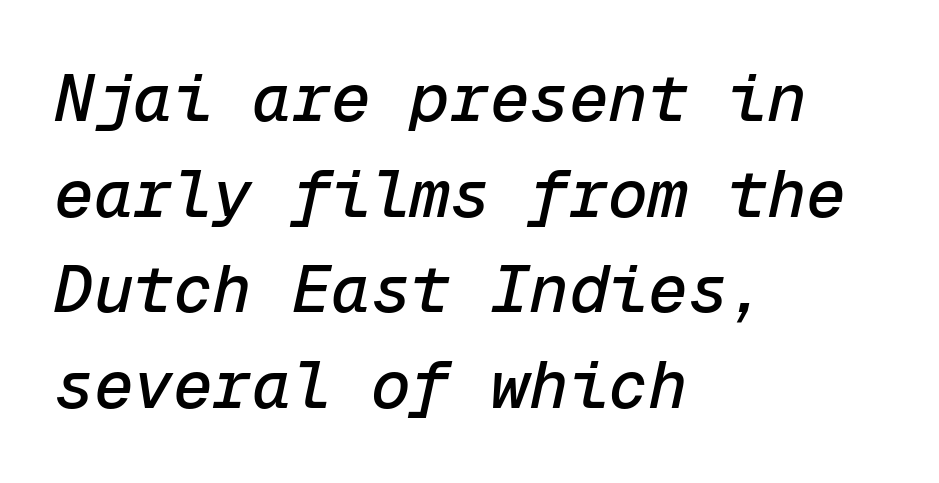
Q: Is the text italic (slanted)? A: Yes, it leans right by about 12 degrees.
Q: Is the text underlined? A: No.
Q: How is the paragraph aligned? A: Left-aligned.
Q: Is the spacing between letters normal or unusually wide? A: Normal.
Q: Is the spacing between lines tight, normal or loose? A: Normal.
Q: Width (condensed, normal, or wide)? A: Normal.
Q: Stroke contrast? A: Low.
Q: x-height? A: Medium.
Q: Monospaced? A: Yes.
